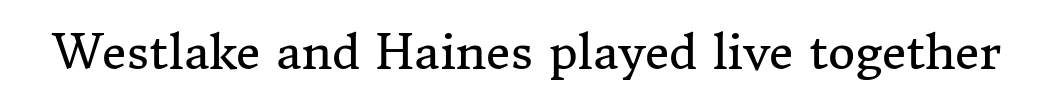
The image shows 47 px regular-weight serif type, upright; set normal letter spacing, not underlined; medium stroke contrast and a medium x-height.
